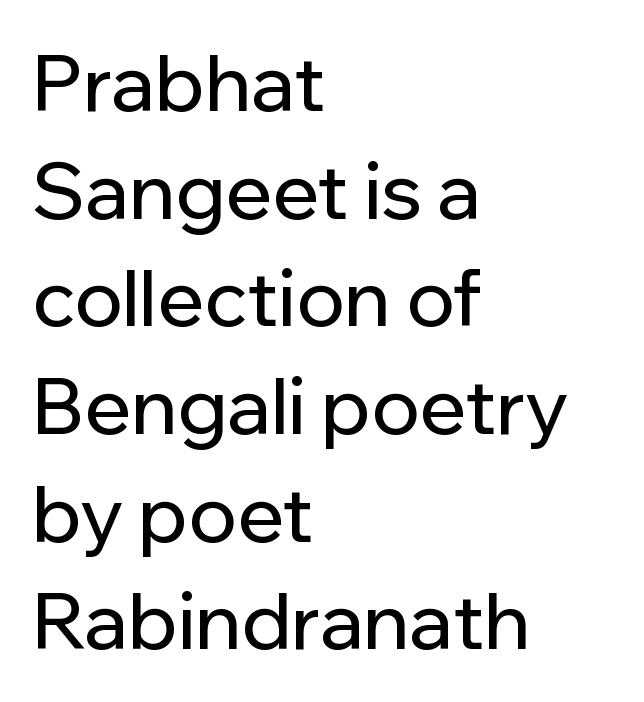
Q: Is the text italic (slanted)? A: No, it is upright.
Q: Is the typeface a serif or a sans-serif typeface? A: Sans-serif.
Q: Is the text underlined? A: No.
Q: How is the paragraph aligned? A: Left-aligned.
Q: Is the spacing between letters normal or unusually wide? A: Normal.
Q: Is the spacing between lines tight, normal or loose? A: Normal.
Q: Width (condensed, normal, or wide)? A: Normal.
Q: Stroke contrast? A: Low.
Q: x-height? A: Medium.
Q: Monospaced? A: No.
